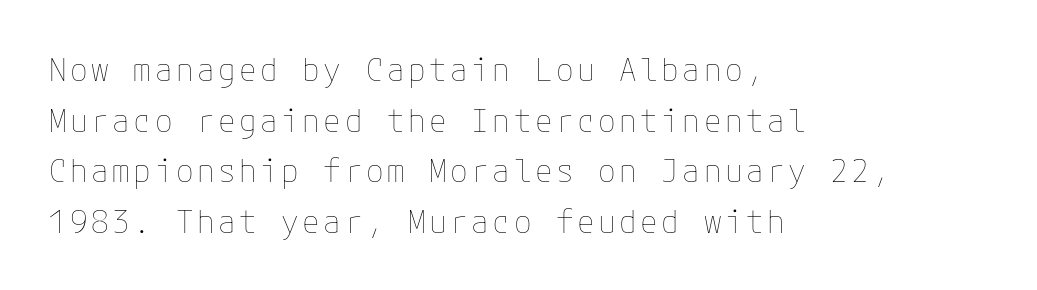
The image shows 32 px thin type, upright; set left-aligned, normal line spacing (1.58x), not underlined; low stroke contrast and a medium x-height.
